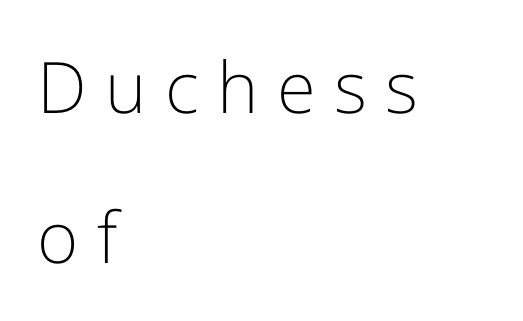
Notice how the stems are strictly vertical — no italics here. Which margin do the lines hug? The left one — the right edge is uneven. Heaviness? Minimal to ordinary, like unemphasized prose. The passage shown has open, widely tracked lettering throughout. Do the characters align in a grid? No, the font is proportional.
